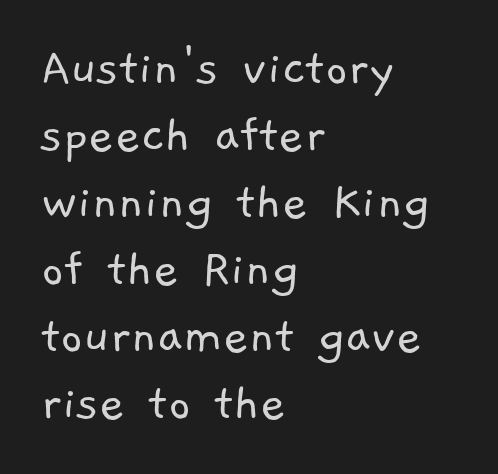
Q: Is the text bold? A: No.
Q: Is the typeface a serif or a sans-serif typeface? A: Sans-serif.
Q: Is the text underlined? A: No.
Q: How is the paragraph aligned? A: Left-aligned.
Q: Is the spacing between letters normal or unusually wide? A: Normal.
Q: Width (condensed, normal, or wide)? A: Normal.
Q: Stroke contrast? A: Low.
Q: x-height? A: Medium.
Q: Monospaced? A: No.
